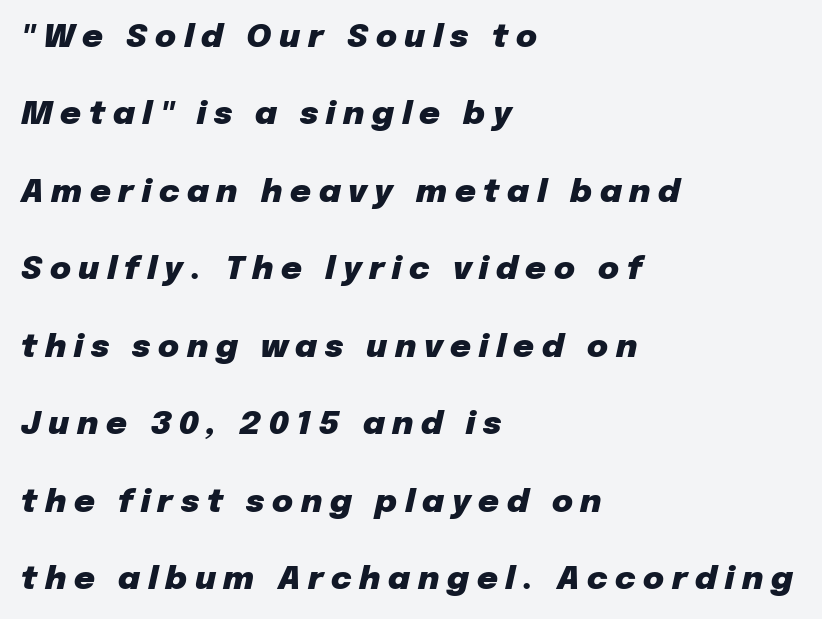
Q: Is the text bold? A: Yes.
Q: Is the text italic (slanted)? A: Yes, it leans right by about 12 degrees.
Q: Is the text underlined? A: No.
Q: How is the paragraph aligned? A: Left-aligned.
Q: Is the spacing between letters normal or unusually wide? A: Unusually wide.
Q: Is the spacing between lines tight, normal or loose? A: Loose.
Q: Width (condensed, normal, or wide)? A: Normal.
Q: Stroke contrast? A: Low.
Q: x-height? A: Medium.
Q: Monospaced? A: No.
